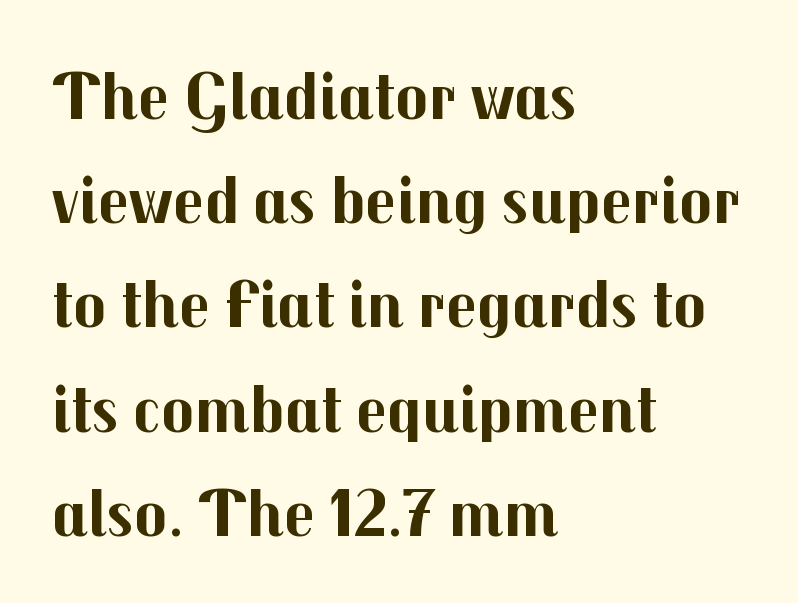
Q: Is the text bold? A: Yes.
Q: Is the text italic (slanted)? A: No, it is upright.
Q: Is the typeface a serif or a sans-serif typeface? A: Sans-serif.
Q: Is the text underlined? A: No.
Q: How is the paragraph aligned? A: Left-aligned.
Q: Is the spacing between letters normal or unusually wide? A: Normal.
Q: Is the spacing between lines tight, normal or loose? A: Normal.
Q: Width (condensed, normal, or wide)? A: Normal.
Q: Stroke contrast? A: Medium.
Q: x-height? A: Medium.
Q: Monospaced? A: No.
